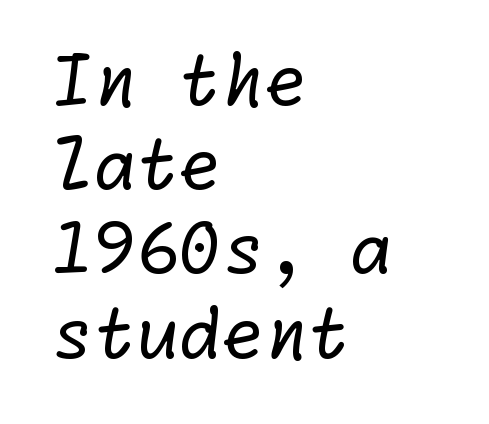
Q: Is the text bold? A: No.
Q: Is the typeface a serif or a sans-serif typeface? A: Sans-serif.
Q: Is the text underlined? A: No.
Q: How is the paragraph aligned? A: Left-aligned.
Q: Is the spacing between letters normal or unusually wide? A: Normal.
Q: Width (condensed, normal, or wide)? A: Normal.
Q: Stroke contrast? A: Low.
Q: x-height? A: Medium.
